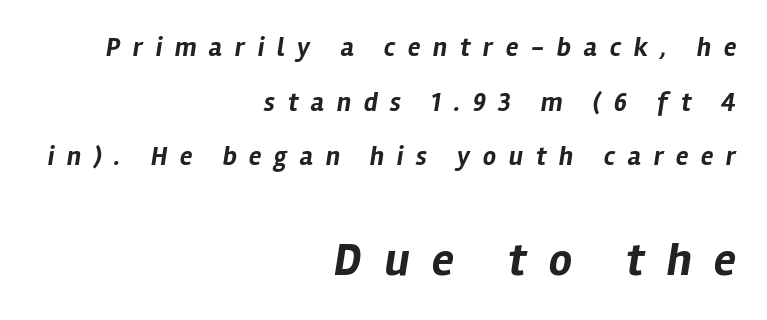
Q: Is the text bold? A: Yes.
Q: Is the text italic (slanted)? A: Yes, it leans right by about 12 degrees.
Q: Is the text underlined? A: No.
Q: How is the paragraph aligned? A: Right-aligned.
Q: Is the spacing between letters normal or unusually wide? A: Unusually wide.
Q: Is the spacing between lines tight, normal or loose? A: Loose.
Q: Which block of text is set in a larger size, the first (top) or the second (bottom)? A: The second (bottom) one.
Q: Width (condensed, normal, or wide)? A: Normal.
Q: Stroke contrast? A: Low.
Q: x-height? A: Medium.
Q: Monospaced? A: No.
